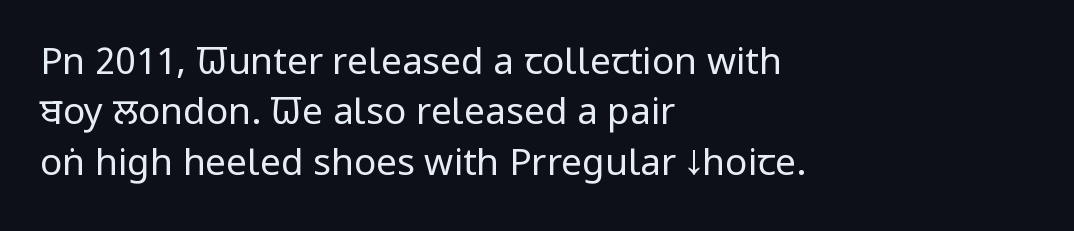
The image shows 37 px regular-weight, condensed sans-serif type, upright; set left-aligned, normal line spacing (1.36x), normal letter spacing, not underlined; low stroke contrast and a large x-height.
